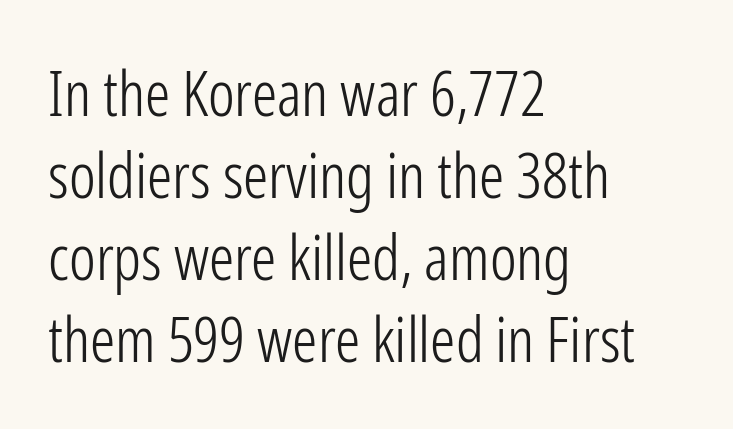
Nothing heavy about these letters — not bold at all. Leftover space on each line is placed entirely after the last word. Clear beneath every line of the passage. Every stem runs plumb, perpendicular to the baseline. Rows of type keep a routine distance in the vertical direction. Each word holds together tightly as a unit, with standard inter-letter gaps.
